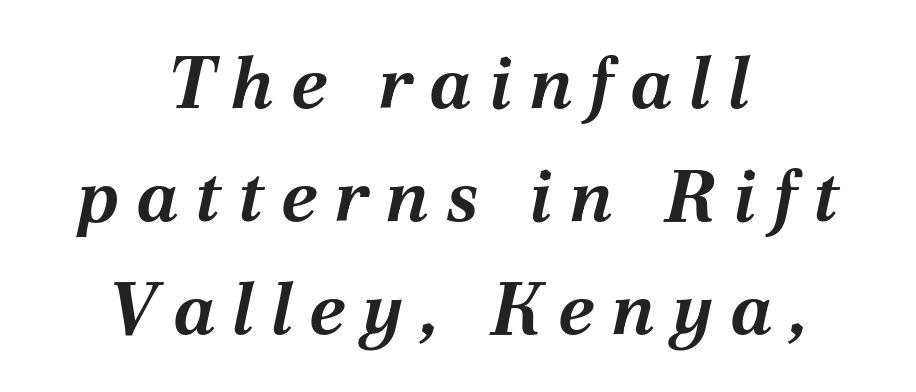
The image shows 73 px bold type, italic (leaning right); set centered, normal line spacing (1.55x), unusually wide letter spacing (+0.23 em), not underlined; medium stroke contrast and a medium x-height.
